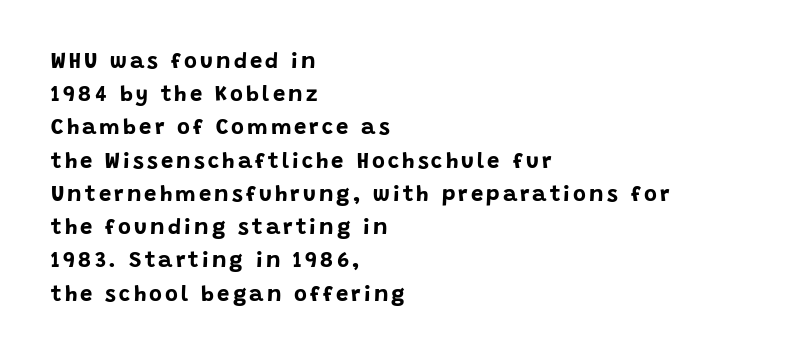
Q: Is the text bold? A: Yes.
Q: Is the text italic (slanted)? A: No, it is upright.
Q: Is the text underlined? A: No.
Q: How is the paragraph aligned? A: Left-aligned.
Q: Is the spacing between lines tight, normal or loose? A: Normal.
